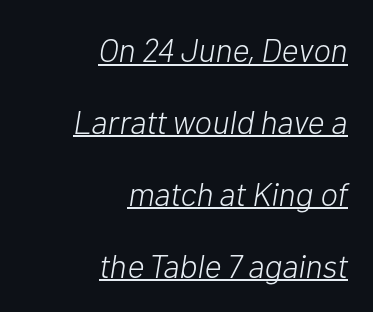
The image shows 33 px light type, italic (leaning right); set right-aligned, loose line spacing (2.18x), normal letter spacing, underlined; low stroke contrast and a medium x-height.
